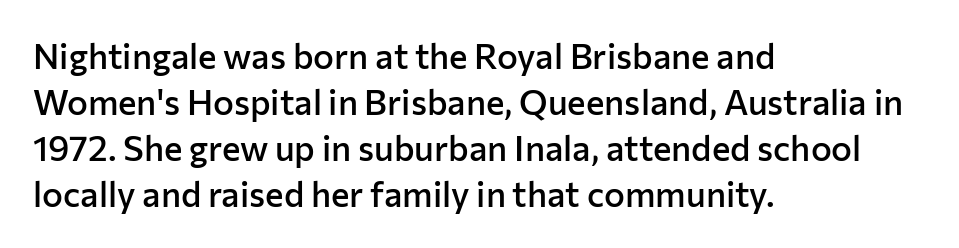
Q: Is the text bold? A: Semi-bold.
Q: Is the text italic (slanted)? A: No, it is upright.
Q: Is the typeface a serif or a sans-serif typeface? A: Sans-serif.
Q: Is the text underlined? A: No.
Q: How is the paragraph aligned? A: Left-aligned.
Q: Is the spacing between letters normal or unusually wide? A: Normal.
Q: Is the spacing between lines tight, normal or loose? A: Normal.
Q: Width (condensed, normal, or wide)? A: Normal.
Q: Stroke contrast? A: Low.
Q: x-height? A: Medium.
Q: Monospaced? A: No.
